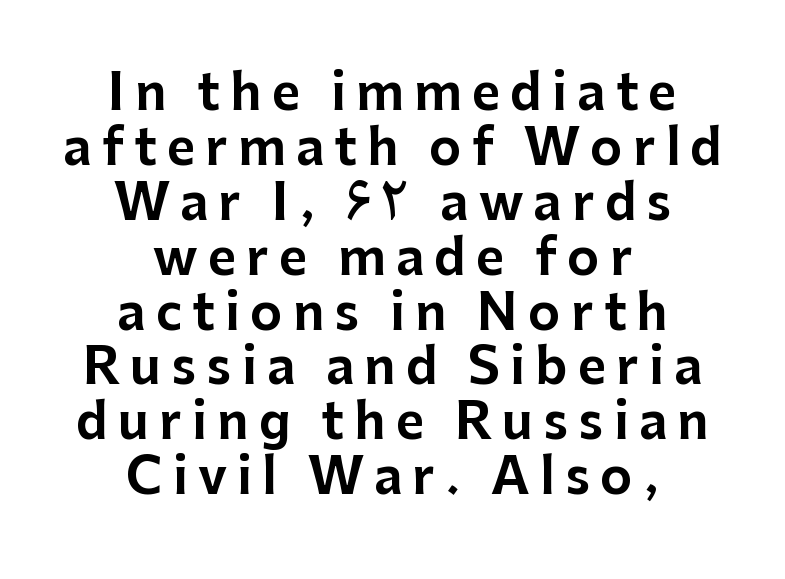
Q: Is the text italic (slanted)? A: No, it is upright.
Q: Is the typeface a serif or a sans-serif typeface? A: Sans-serif.
Q: Is the text underlined? A: No.
Q: How is the paragraph aligned? A: Centered.
Q: Is the spacing between letters normal or unusually wide? A: Unusually wide.
Q: Is the spacing between lines tight, normal or loose? A: Tight.
Q: Width (condensed, normal, or wide)? A: Normal.
Q: Stroke contrast? A: Low.
Q: x-height? A: Medium.
Q: Monospaced? A: No.
